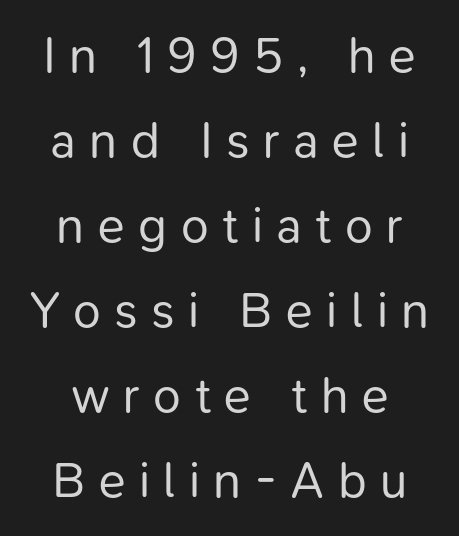
Q: Is the text bold? A: No.
Q: Is the text italic (slanted)? A: No, it is upright.
Q: Is the typeface a serif or a sans-serif typeface? A: Sans-serif.
Q: Is the text underlined? A: No.
Q: Is the spacing between letters normal or unusually wide? A: Unusually wide.
Q: Is the spacing between lines tight, normal or loose? A: Normal.
Q: Width (condensed, normal, or wide)? A: Normal.
Q: Stroke contrast? A: Low.
Q: x-height? A: Medium.
Q: Monospaced? A: No.
